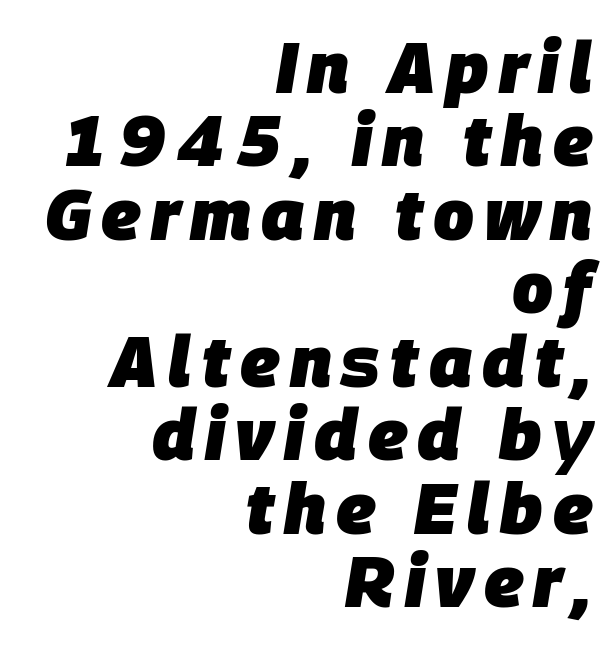
Q: Is the text bold? A: Yes.
Q: Is the text italic (slanted)? A: Yes, it leans right by about 9 degrees.
Q: Is the text underlined? A: No.
Q: How is the paragraph aligned? A: Right-aligned.
Q: Is the spacing between lines tight, normal or loose? A: Tight.
Q: Width (condensed, normal, or wide)? A: Normal.
Q: Stroke contrast? A: Low.
Q: x-height? A: Large.
Q: Monospaced? A: No.
